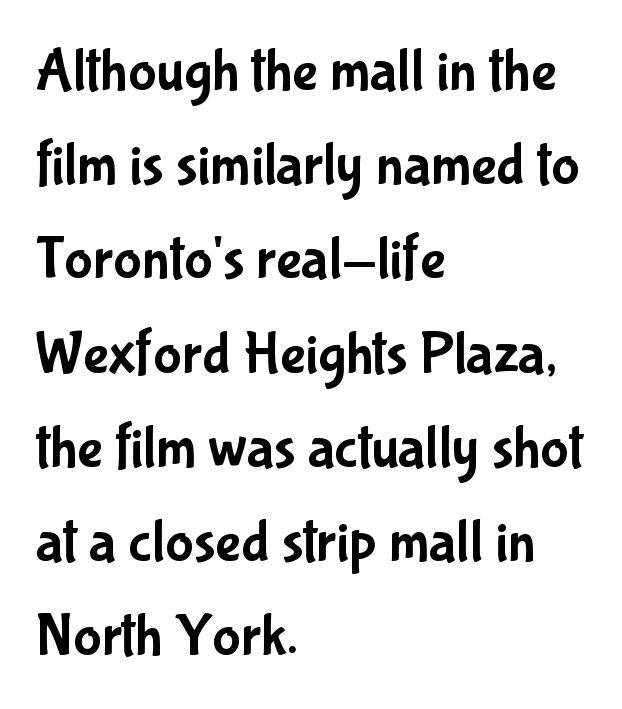
Type style note: lacks serifs. Caption: multi-line text, flush left, ragged right. These lines are rendered in a variable-pitch font. The letterforms sit shoulder to shoulder at normal distance.
